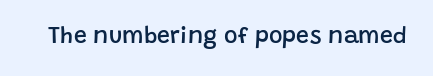
{"italic": "no", "bold": "semi", "underline": "no", "letter_spacing": "normal", "letter_spacing_em": 0.0, "glyph_px": 23}
